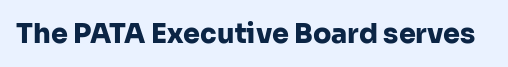
What stands out about the letter spacing? Nothing — it is the standard amount. No italicization has been applied; the sample stays upright. The gap between lines stays unmarked. Thick stems and heavy bowls — unmistakably bold.
